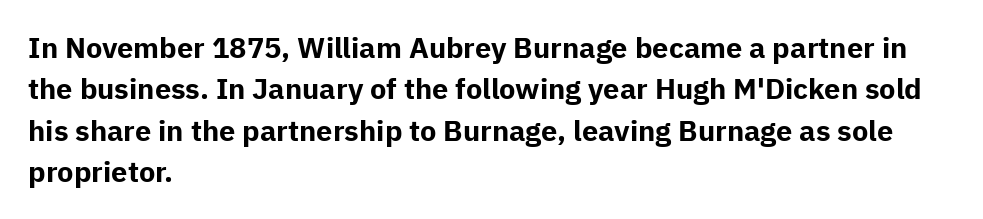
The image shows 29 px bold sans-serif type, upright; set left-aligned, normal line spacing (1.43x), normal letter spacing, not underlined; low stroke contrast and a medium x-height.
